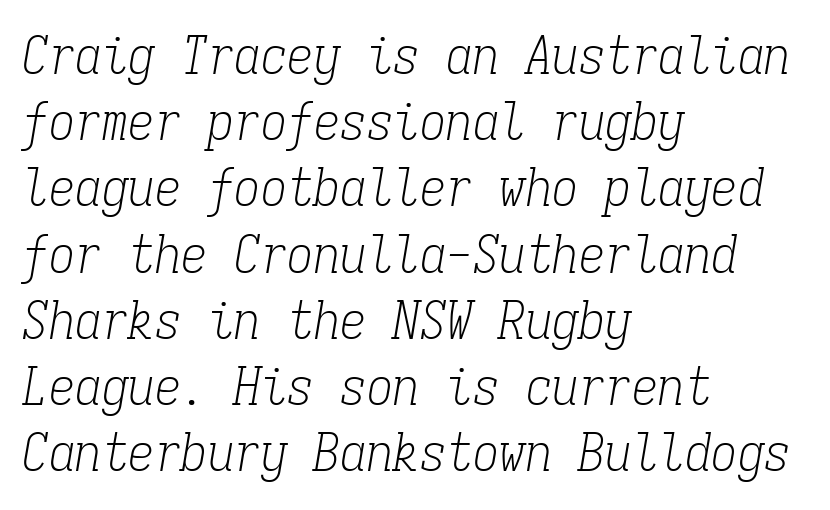
The image shows 53 px light, condensed serif type, italic (leaning right), monospaced; set left-aligned, normal line spacing (1.25x), normal letter spacing, not underlined; low stroke contrast and a medium x-height.
